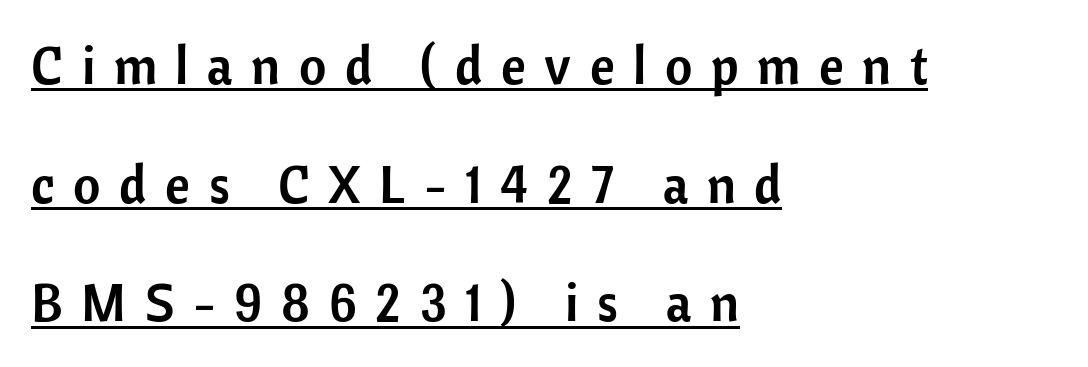
Left-aligned paragraph, ragged on the right. Underlining? Definitely there. The tracking jumps out immediately: characters are airy and widely separated. The font's upright variant was chosen for this text. Note: no serifs on the glyphs.
